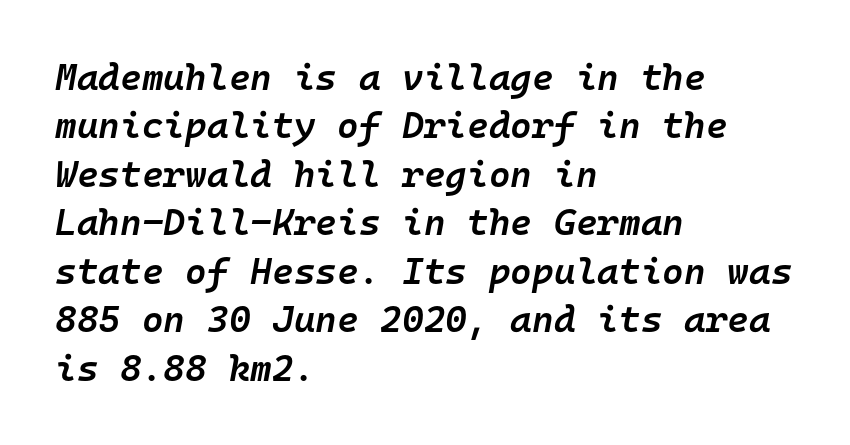
{"italic": "yes", "lean": "right", "slant_degrees": 10, "bold": "semi", "weight": "semibold", "width": "normal", "stroke_contrast": "low", "x_height": "medium", "monospaced": "yes", "underline": "no", "align": "left", "line_spacing": "normal", "line_spacing_ratio": 1.31, "letter_spacing": "normal", "letter_spacing_em": 0.0, "glyph_px": 37}
